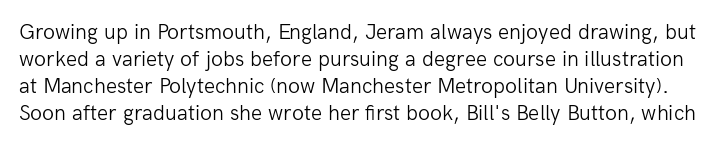
{"italic": "no", "bold": "no", "underline": "no", "line_spacing_ratio": 1.22, "letter_spacing": "normal", "letter_spacing_em": 0.0, "glyph_px": 22}
